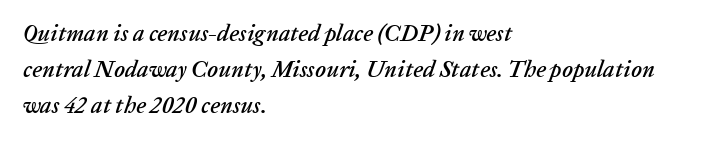
The image shows 23 px text type, italic (leaning right); set left-aligned, normal line spacing (1.57x), normal letter spacing, not underlined.
